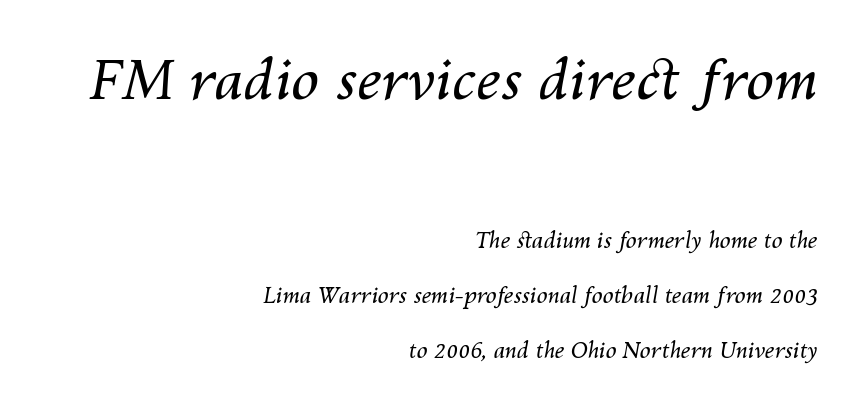
In CSS terms this would be text-align: right. The axis of the letterforms is tilted away from vertical. Note the varied advance widths — an 'i' is clearly narrower than an 'm'. This sample trades compactness for vertical openness between lines. No extra ink here — the face is not bold. The area under the type is left untouched.
